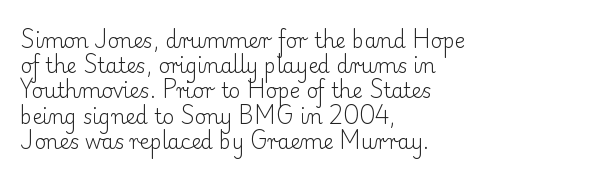
{"italic": "no", "bold": "no", "underline": "no", "align": "left", "line_spacing": "normal", "line_spacing_ratio": 1.26, "letter_spacing": "normal", "letter_spacing_em": 0.0, "glyph_px": 20}
